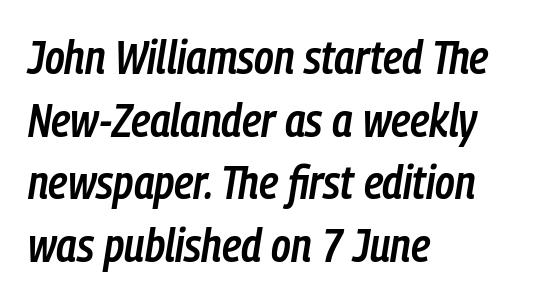
Q: Is the text bold? A: Semi-bold.
Q: Is the text italic (slanted)? A: Yes, it leans right by about 9 degrees.
Q: Is the text underlined? A: No.
Q: How is the paragraph aligned? A: Left-aligned.
Q: Is the spacing between letters normal or unusually wide? A: Normal.
Q: Is the spacing between lines tight, normal or loose? A: Normal.
Q: Width (condensed, normal, or wide)? A: Condensed.
Q: Stroke contrast? A: Low.
Q: x-height? A: Medium.
Q: Monospaced? A: No.
